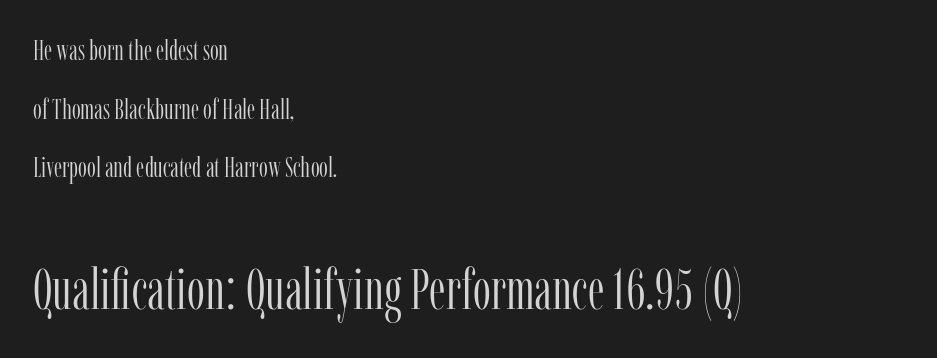
The image shows 57 px light, condensed serif type, upright; set left-aligned, loose line spacing (2.09x), normal letter spacing, not underlined; the second (bottom) block is 2.04x larger; low stroke contrast and a medium x-height.
